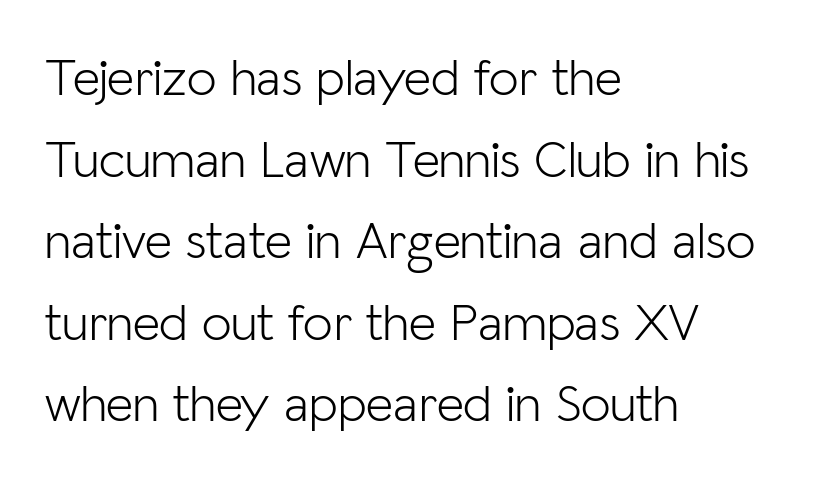
The image shows 53 px light sans-serif type, upright; set left-aligned, normal line spacing (1.54x), normal letter spacing, not underlined; low stroke contrast and a medium x-height.
